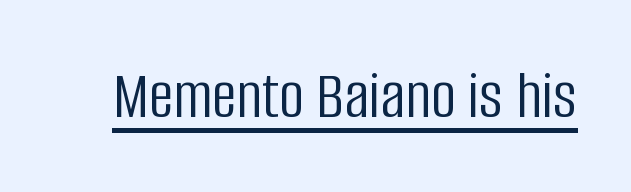
The characters are drawn with everyday or finer stroke widths. The gaps between neighbouring characters are ordinary and unremarkable. You could not count columns in this text — the font is proportionally spaced. This rendering features underlined lettering. Nothing sits at the stroke ends, so this counts as sans-serif. The lettering stays uniformly vertical, giving the passage a roman look.
